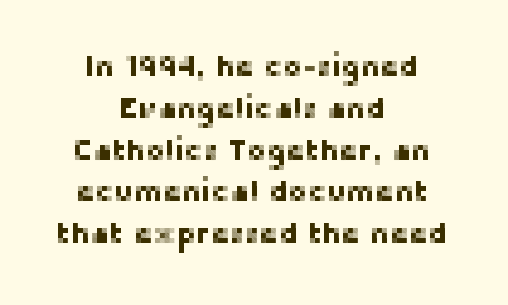
Q: Is the text italic (slanted)? A: No, it is upright.
Q: Is the typeface a serif or a sans-serif typeface? A: Sans-serif.
Q: Is the text underlined? A: No.
Q: How is the paragraph aligned? A: Centered.
Q: Is the spacing between letters normal or unusually wide? A: Normal.
Q: Is the spacing between lines tight, normal or loose? A: Normal.
Q: Width (condensed, normal, or wide)? A: Normal.
Q: Stroke contrast? A: Low.
Q: x-height? A: Medium.
Q: Monospaced? A: No.
